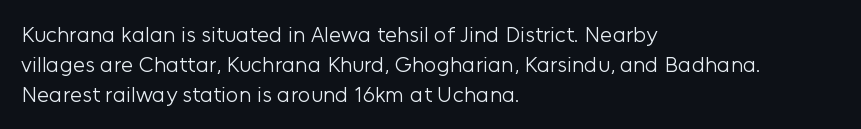
{"italic": "no", "bold": "no", "underline": "no", "align": "left", "line_spacing": "normal", "line_spacing_ratio": 1.36, "letter_spacing": "normal", "letter_spacing_em": 0.0, "glyph_px": 22}
